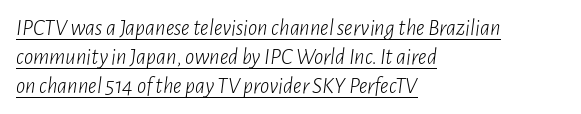
Q: Is the text bold? A: No.
Q: Is the text italic (slanted)? A: Yes, it leans right by about 7 degrees.
Q: Is the text underlined? A: Yes.
Q: How is the paragraph aligned? A: Left-aligned.
Q: Is the spacing between letters normal or unusually wide? A: Normal.
Q: Is the spacing between lines tight, normal or loose? A: Normal.
